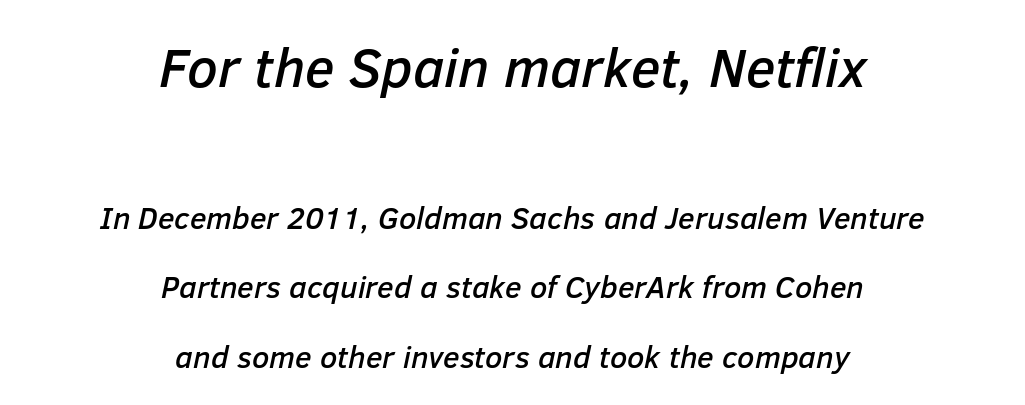
Q: Is the text italic (slanted)? A: Yes, it leans right by about 12 degrees.
Q: Is the text underlined? A: No.
Q: How is the paragraph aligned? A: Centered.
Q: Is the spacing between letters normal or unusually wide? A: Normal.
Q: Is the spacing between lines tight, normal or loose? A: Loose.
Q: Which block of text is set in a larger size, the first (top) or the second (bottom)? A: The first (top) one.
Q: Width (condensed, normal, or wide)? A: Normal.
Q: Stroke contrast? A: Low.
Q: x-height? A: Medium.
Q: Monospaced? A: No.
